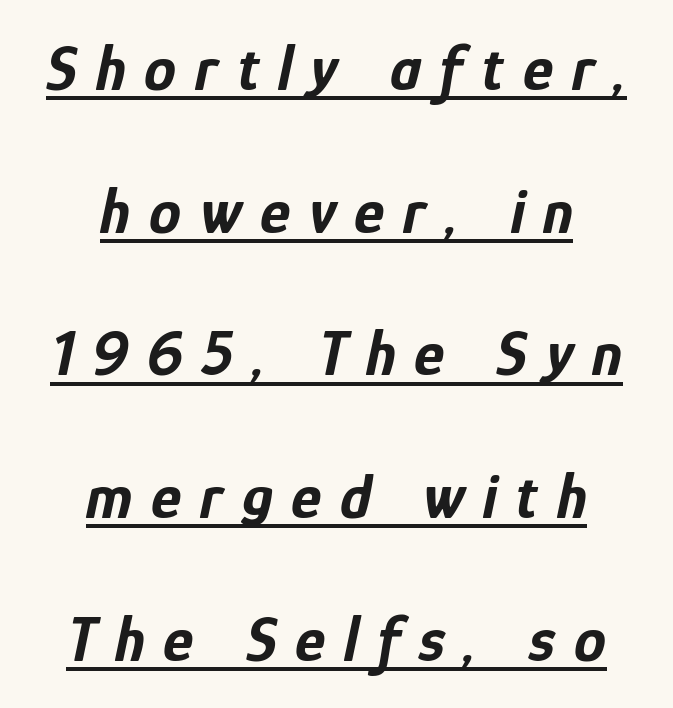
Q: Is the text bold? A: Yes.
Q: Is the text italic (slanted)? A: Yes, it leans right by about 12 degrees.
Q: Is the text underlined? A: Yes.
Q: How is the paragraph aligned? A: Centered.
Q: Is the spacing between letters normal or unusually wide? A: Unusually wide.
Q: Is the spacing between lines tight, normal or loose? A: Loose.
Q: Width (condensed, normal, or wide)? A: Condensed.
Q: Stroke contrast? A: Low.
Q: x-height? A: Medium.
Q: Monospaced? A: No.
